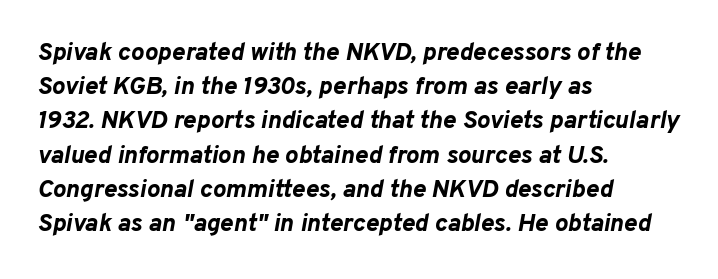
Q: Is the text bold? A: Yes.
Q: Is the text italic (slanted)? A: Yes, it leans right by about 10 degrees.
Q: Is the text underlined? A: No.
Q: How is the paragraph aligned? A: Left-aligned.
Q: Is the spacing between letters normal or unusually wide? A: Normal.
Q: Is the spacing between lines tight, normal or loose? A: Normal.
